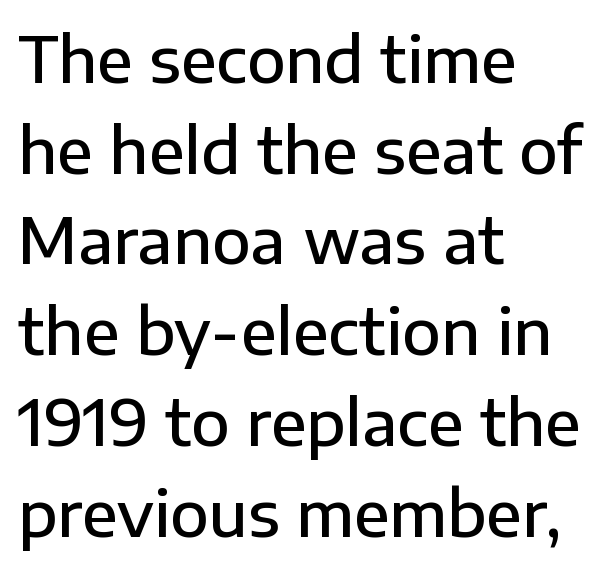
{"serif": "no", "italic": "no", "bold": "semi", "weight": "semibold", "width": "normal", "stroke_contrast": "low", "x_height": "medium", "monospaced": "no", "underline": "no", "align": "left", "line_spacing": "normal", "line_spacing_ratio": 1.44, "letter_spacing": "normal", "letter_spacing_em": 0.0, "glyph_px": 63}
